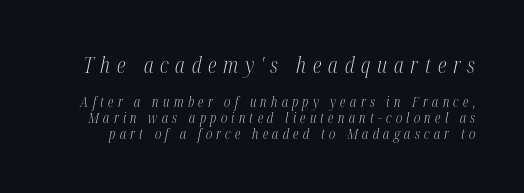
{"italic": "yes", "lean": "right", "slant_degrees": 12, "bold": "no", "underline": "no", "line_spacing": "tight", "line_spacing_ratio": 1.14, "letter_spacing": "wide", "letter_spacing_em": 0.31, "larger_block": "first", "size_ratio": 1.57, "glyph_px": 22}
